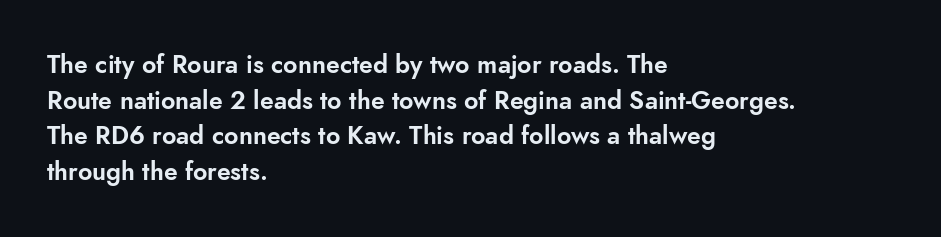
Q: Is the text italic (slanted)? A: No, it is upright.
Q: Is the text underlined? A: No.
Q: How is the paragraph aligned? A: Left-aligned.
Q: Is the spacing between letters normal or unusually wide? A: Normal.
Q: Is the spacing between lines tight, normal or loose? A: Normal.
